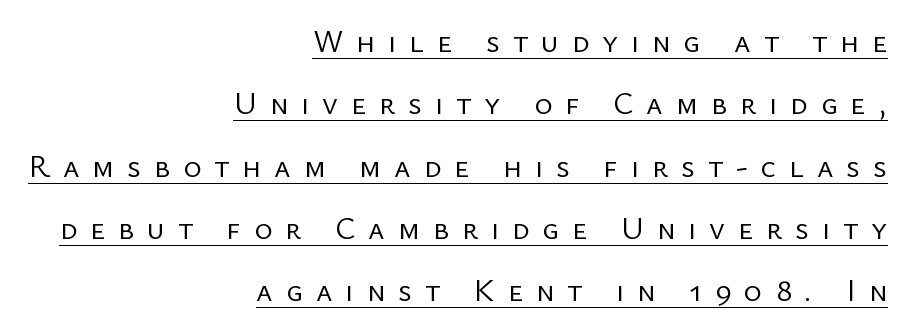
The image shows 31 px regular-weight sans-serif type, upright; set right-aligned, loose line spacing (2.01x), unusually wide letter spacing (+0.42 em), underlined; low stroke contrast and a medium x-height.
